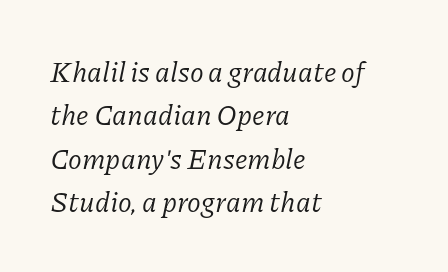
Q: Is the text bold? A: No.
Q: Is the text italic (slanted)? A: Yes, it leans right by about 11 degrees.
Q: Is the typeface a serif or a sans-serif typeface? A: Serif.
Q: Is the text underlined? A: No.
Q: How is the paragraph aligned? A: Left-aligned.
Q: Is the spacing between letters normal or unusually wide? A: Normal.
Q: Is the spacing between lines tight, normal or loose? A: Normal.
Q: Width (condensed, normal, or wide)? A: Normal.
Q: Stroke contrast? A: Low.
Q: x-height? A: Medium.
Q: Monospaced? A: No.
